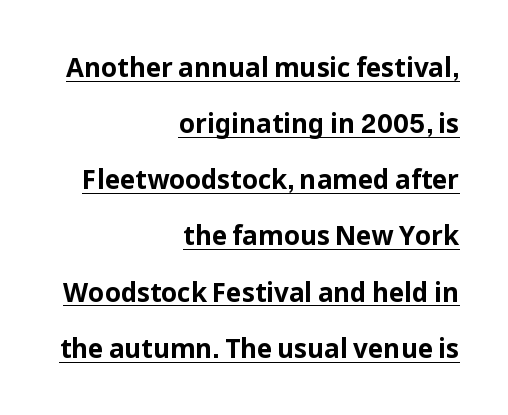
{"italic": "no", "bold": "yes", "underline": "yes", "align": "right", "line_spacing": "loose", "line_spacing_ratio": 2.16, "letter_spacing": "normal", "letter_spacing_em": 0.0, "glyph_px": 26}
